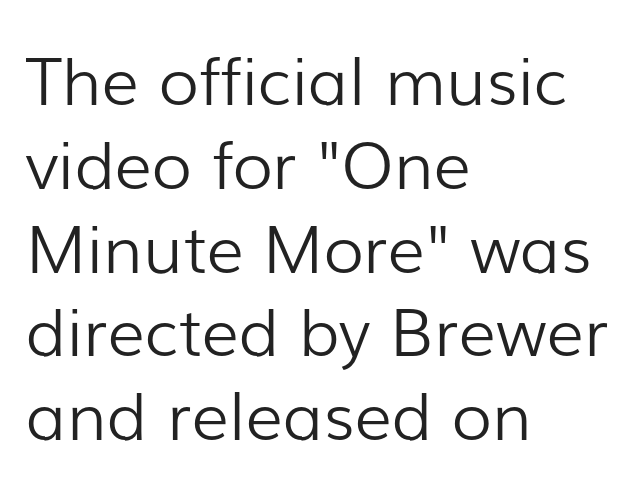
Q: Is the text bold? A: No.
Q: Is the text italic (slanted)? A: No, it is upright.
Q: Is the typeface a serif or a sans-serif typeface? A: Sans-serif.
Q: Is the text underlined? A: No.
Q: How is the paragraph aligned? A: Left-aligned.
Q: Is the spacing between letters normal or unusually wide? A: Normal.
Q: Is the spacing between lines tight, normal or loose? A: Normal.
Q: Width (condensed, normal, or wide)? A: Normal.
Q: Stroke contrast? A: Low.
Q: x-height? A: Medium.
Q: Monospaced? A: No.
